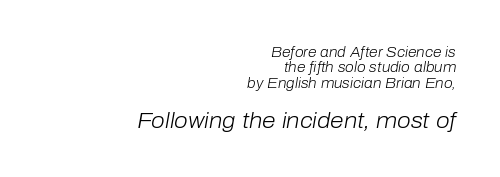
{"italic": "yes", "lean": "right", "slant_degrees": 10, "bold": "no", "underline": "no", "align": "right", "line_spacing": "tight", "line_spacing_ratio": 1.1, "letter_spacing": "normal", "letter_spacing_em": 0.0, "larger_block": "second", "size_ratio": 1.57, "glyph_px": 22}
